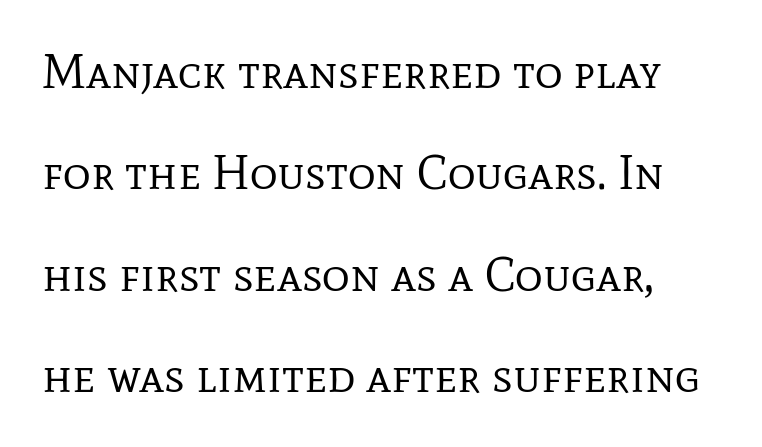
The image shows 48 px regular-weight serif type, upright; set loose line spacing (2.11x), normal letter spacing, not underlined; low stroke contrast and a medium x-height.
